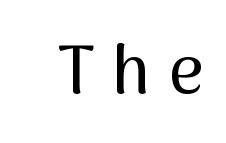
Q: Is the text italic (slanted)? A: No, it is upright.
Q: Is the typeface a serif or a sans-serif typeface? A: Sans-serif.
Q: Is the text underlined? A: No.
Q: Is the spacing between letters normal or unusually wide? A: Unusually wide.
Q: Width (condensed, normal, or wide)? A: Normal.
Q: Stroke contrast? A: Medium.
Q: x-height? A: Medium.
Q: Monospaced? A: No.
